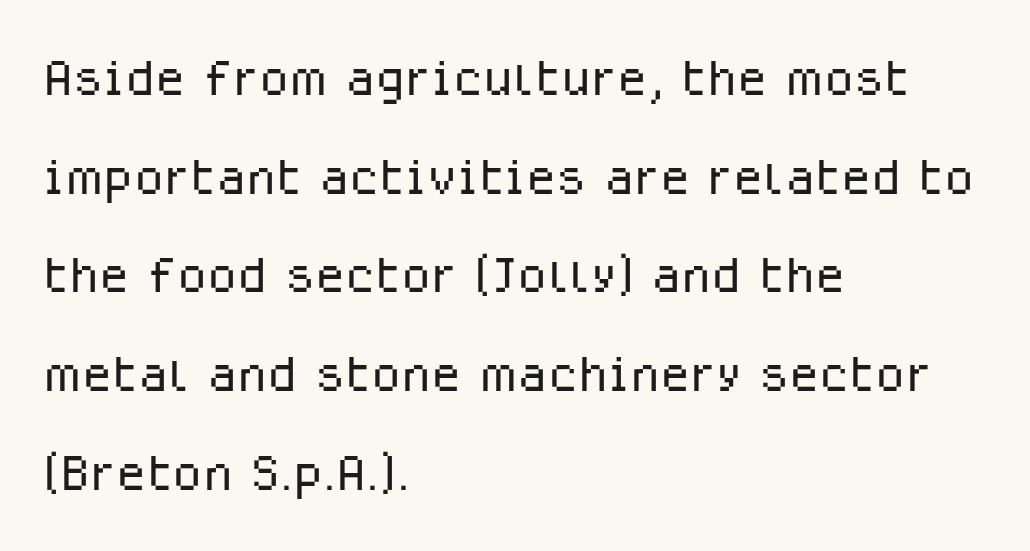
The image shows 69 px light sans-serif type, upright; set left-aligned, normal line spacing (1.43x), normal letter spacing, not underlined; low stroke contrast and a medium x-height.
